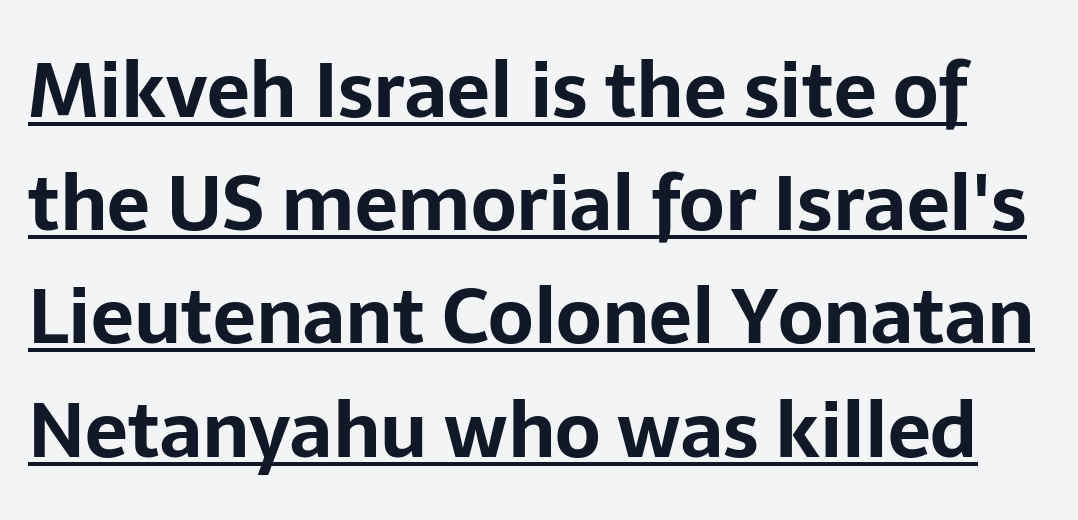
Q: Is the text bold? A: Yes.
Q: Is the text italic (slanted)? A: No, it is upright.
Q: Is the typeface a serif or a sans-serif typeface? A: Sans-serif.
Q: Is the text underlined? A: Yes.
Q: Is the spacing between letters normal or unusually wide? A: Normal.
Q: Is the spacing between lines tight, normal or loose? A: Normal.
Q: Width (condensed, normal, or wide)? A: Normal.
Q: Stroke contrast? A: Low.
Q: x-height? A: Medium.
Q: Monospaced? A: No.
